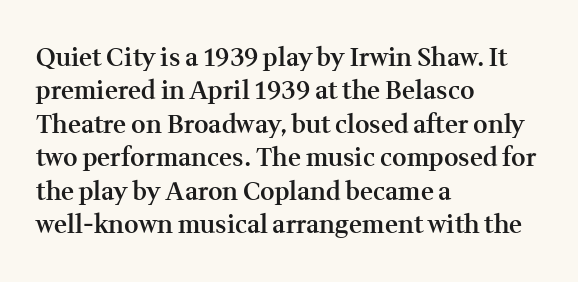
The glyphs have the mass of a demibold cut, below bold. The line-height multiplier appears to be the usual default. Any mark beneath the type? The region is blank. Layout note: lines flush left. Quick note: not italic, upright. The type is set solid horizontally, with unmodified tracking.
